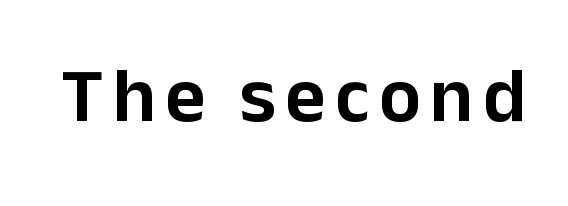
The image shows 78 px sans-serif type, upright; set not underlined; low stroke contrast and a medium x-height.
